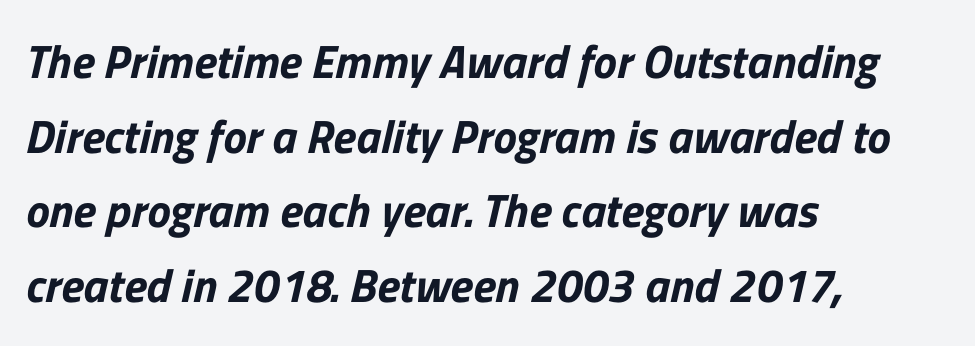
Q: Is the typeface a serif or a sans-serif typeface? A: Sans-serif.
Q: Is the text underlined? A: No.
Q: How is the paragraph aligned? A: Left-aligned.
Q: Is the spacing between letters normal or unusually wide? A: Normal.
Q: Is the spacing between lines tight, normal or loose? A: Normal.
Q: Width (condensed, normal, or wide)? A: Normal.
Q: Stroke contrast? A: Low.
Q: x-height? A: Medium.
Q: Monospaced? A: No.
